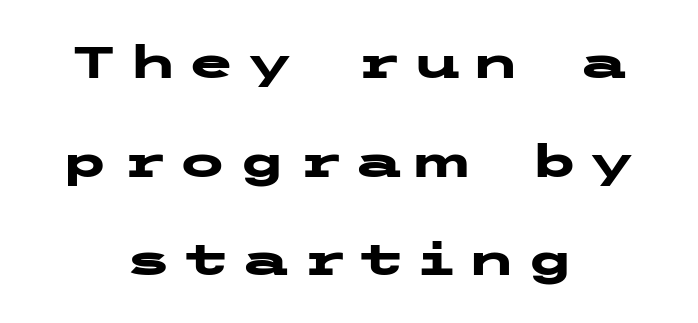
The image shows 44 px heavy, wide sans-serif type, upright; set centered, loose line spacing (2.24x), unusually wide letter spacing (+0.23 em), not underlined; low stroke contrast and a medium x-height.
